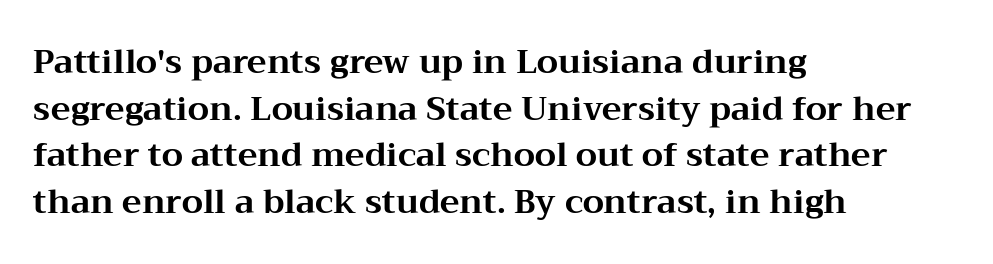
Q: Is the text bold? A: Yes.
Q: Is the text italic (slanted)? A: No, it is upright.
Q: Is the typeface a serif or a sans-serif typeface? A: Serif.
Q: Is the text underlined? A: No.
Q: How is the paragraph aligned? A: Left-aligned.
Q: Is the spacing between letters normal or unusually wide? A: Normal.
Q: Is the spacing between lines tight, normal or loose? A: Normal.
Q: Width (condensed, normal, or wide)? A: Wide.
Q: Stroke contrast? A: Medium.
Q: x-height? A: Medium.
Q: Monospaced? A: No.
